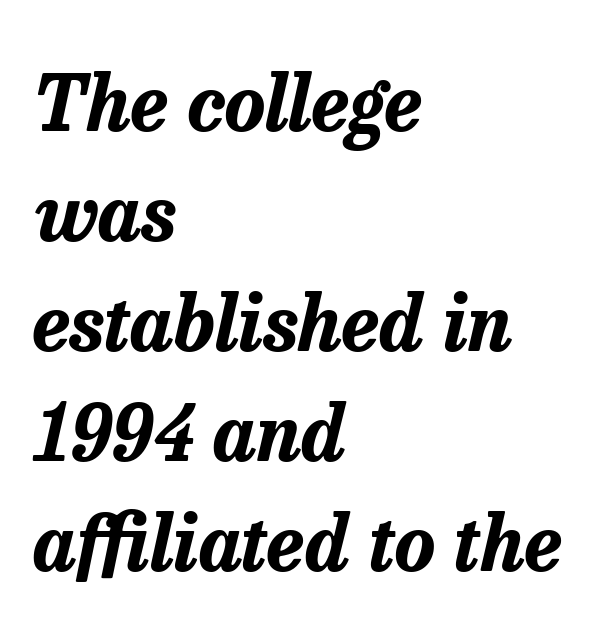
Underlining? Definitely not there. These lines are set flush left with a ragged right edge. Notice how thick the strokes are: this is what a full bold looks like. Nobody touched the tracking dial on this one. Characters are canted at an angle relative to the baseline's perpendicular.
